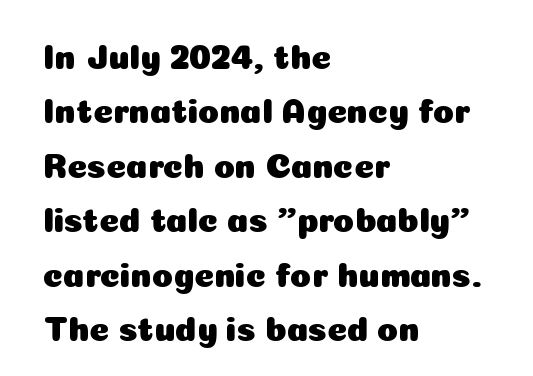
Notice how the stems are strictly vertical — no italics here. Grotesque or geometric, the face here clearly has no serifs. Which margin do the lines hug? The left one — the right edge is uneven. Summary of vertical rhythm: regular, with standard interline spacing. Varying glyph widths throughout — classic text-font behaviour.
